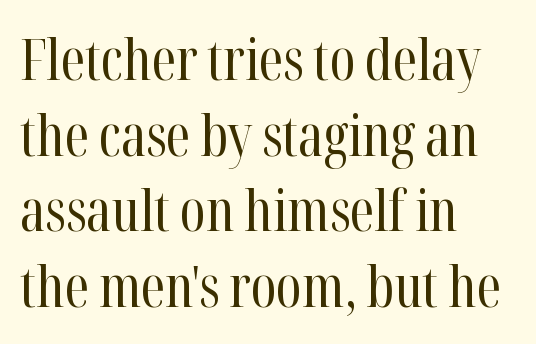
These lines are rendered in a variable-pitch font. Notice how the stems are strictly vertical — no italics here. A serif font was chosen for this passage. Students, observe: this is what conventionally led text looks like. A student would call this left alignment; a typographer would say flush left, rag right. A quiet, ordinary-to-light weight characterises the typeface.
